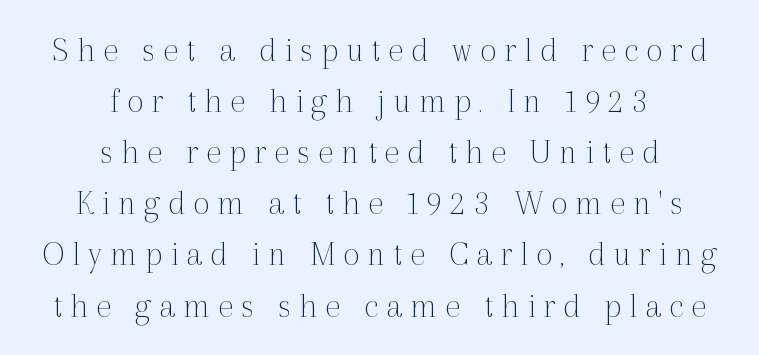
Q: Is the text bold? A: No.
Q: Is the text italic (slanted)? A: No, it is upright.
Q: Is the typeface a serif or a sans-serif typeface? A: Serif.
Q: Is the text underlined? A: No.
Q: How is the paragraph aligned? A: Centered.
Q: Is the spacing between letters normal or unusually wide? A: Unusually wide.
Q: Is the spacing between lines tight, normal or loose? A: Normal.
Q: Width (condensed, normal, or wide)? A: Normal.
Q: x-height? A: Medium.
Q: Monospaced? A: No.
